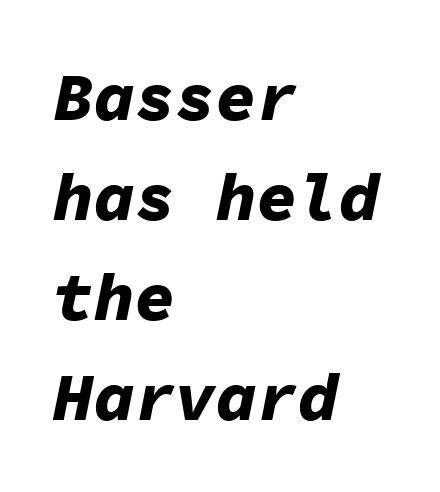
{"italic": "yes", "lean": "right", "slant_degrees": 11, "bold": "yes", "weight": "bold", "width": "normal", "stroke_contrast": "low", "x_height": "medium", "monospaced": "yes", "underline": "no", "align": "left", "line_spacing": "normal", "line_spacing_ratio": 1.47, "letter_spacing": "normal", "letter_spacing_em": 0.0, "glyph_px": 68}
